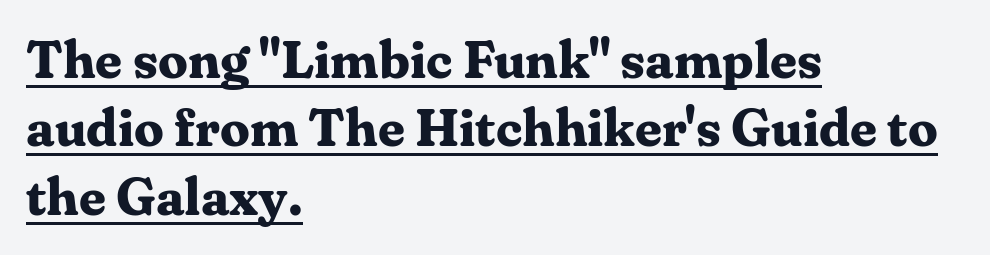
Q: Is the text bold? A: Yes.
Q: Is the text italic (slanted)? A: No, it is upright.
Q: Is the typeface a serif or a sans-serif typeface? A: Serif.
Q: Is the text underlined? A: Yes.
Q: How is the paragraph aligned? A: Left-aligned.
Q: Is the spacing between letters normal or unusually wide? A: Normal.
Q: Is the spacing between lines tight, normal or loose? A: Normal.
Q: Width (condensed, normal, or wide)? A: Normal.
Q: Stroke contrast? A: Medium.
Q: x-height? A: Medium.
Q: Monospaced? A: No.
